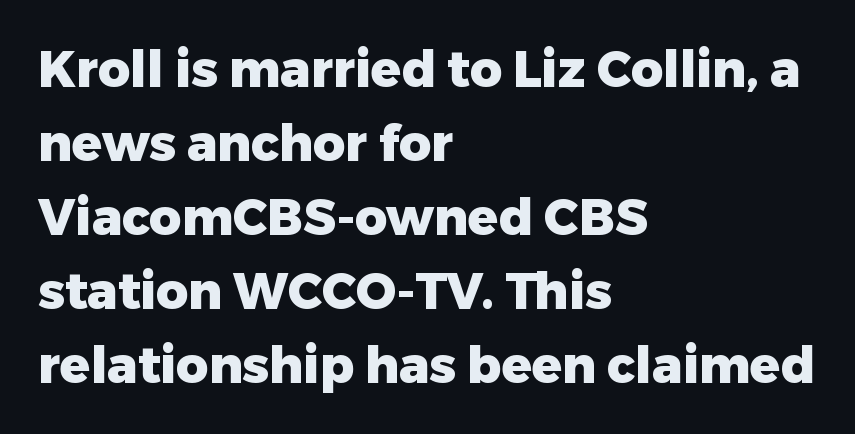
The image shows 50 px heavy sans-serif type, upright; set left-aligned, normal line spacing (1.48x), normal letter spacing, not underlined; low stroke contrast and a medium x-height.
